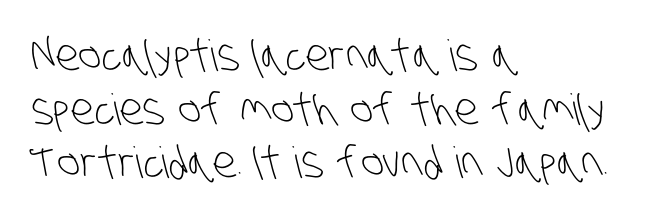
{"serif": "no", "bold": "no", "weight": "light", "width": "condensed", "stroke_contrast": "low", "x_height": "large", "monospaced": "no", "underline": "no", "align": "left", "line_spacing": "normal", "line_spacing_ratio": 1.25, "letter_spacing": "normal", "letter_spacing_em": 0.0, "glyph_px": 43}
